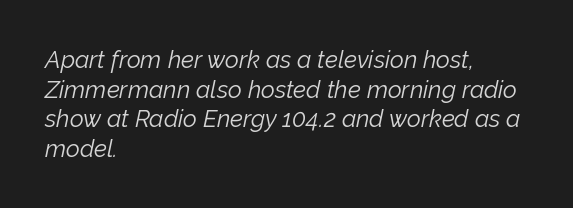
{"italic": "yes", "lean": "right", "slant_degrees": 12, "bold": "no", "underline": "no", "align": "left", "line_spacing_ratio": 1.23, "letter_spacing": "normal", "letter_spacing_em": 0.0, "glyph_px": 24}
